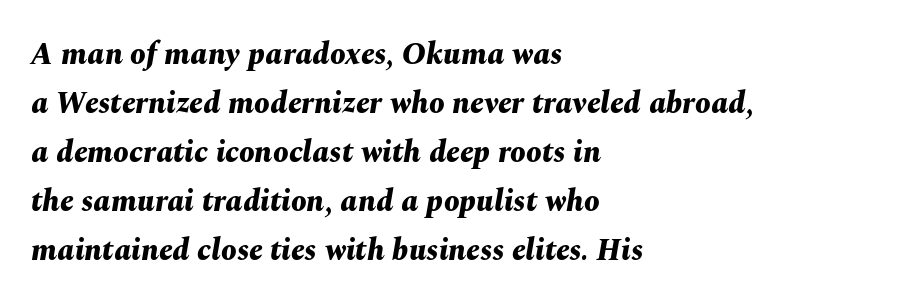
{"italic": "yes", "lean": "right", "slant_degrees": 10, "bold": "yes", "weight": "bold", "width": "normal", "stroke_contrast": "medium", "x_height": "medium", "monospaced": "no", "underline": "no", "align": "left", "line_spacing": "normal", "line_spacing_ratio": 1.58, "letter_spacing": "normal", "letter_spacing_em": 0.0, "glyph_px": 31}
